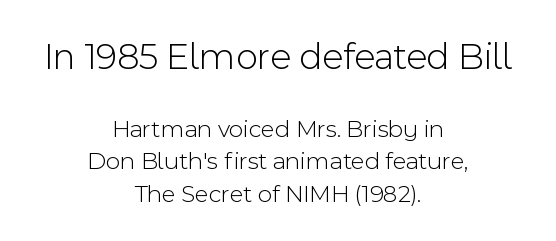
{"serif": "no", "italic": "no", "bold": "no", "weight": "light", "width": "normal", "x_height": "medium", "monospaced": "no", "underline": "no", "align": "center", "line_spacing": "normal", "line_spacing_ratio": 1.3, "letter_spacing": "normal", "letter_spacing_em": 0.0, "larger_block": "first", "size_ratio": 1.52, "glyph_px": 38}
